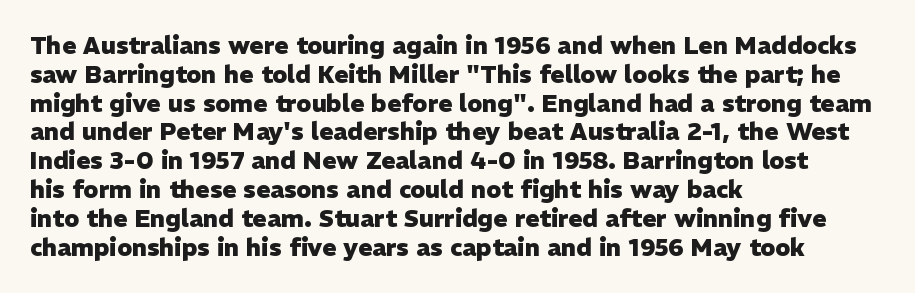
A classic flush-left, rag-right setting is used for this passage. Plenty of ink on the page — the face is bold. A typesetter would mark this as roman, not italic. In terms of letterspacing, this is plain default setting. The zone under the glyphs is completely vacant.
